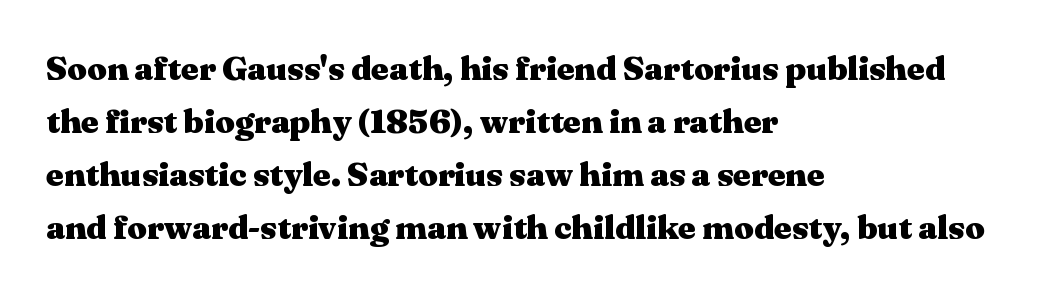
Q: Is the text bold? A: Yes.
Q: Is the text italic (slanted)? A: No, it is upright.
Q: Is the typeface a serif or a sans-serif typeface? A: Serif.
Q: Is the text underlined? A: No.
Q: How is the paragraph aligned? A: Left-aligned.
Q: Is the spacing between letters normal or unusually wide? A: Normal.
Q: Is the spacing between lines tight, normal or loose? A: Normal.
Q: Width (condensed, normal, or wide)? A: Wide.
Q: Stroke contrast? A: Medium.
Q: x-height? A: Medium.
Q: Monospaced? A: No.
